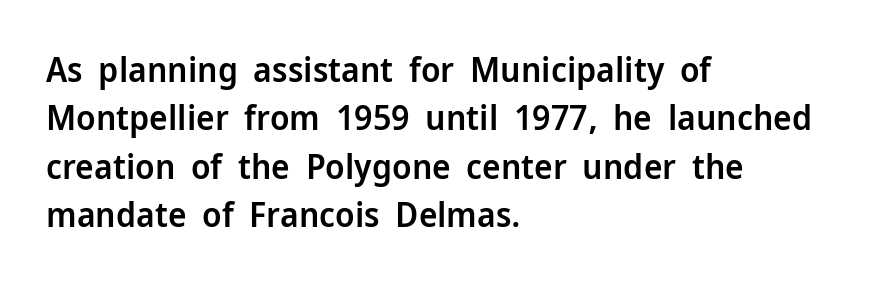
{"serif": "no", "italic": "no", "bold": "semi", "weight": "semibold", "width": "normal", "stroke_contrast": "low", "x_height": "medium", "monospaced": "no", "underline": "no", "align": "left", "line_spacing": "normal", "line_spacing_ratio": 1.38, "letter_spacing": "normal", "letter_spacing_em": 0.0, "glyph_px": 35}
